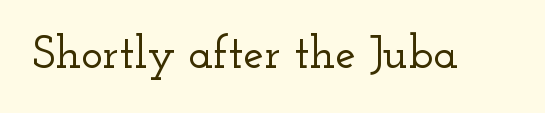
Q: Is the text italic (slanted)? A: No, it is upright.
Q: Is the typeface a serif or a sans-serif typeface? A: Serif.
Q: Is the text underlined? A: No.
Q: Is the spacing between letters normal or unusually wide? A: Normal.
Q: Width (condensed, normal, or wide)? A: Wide.
Q: Stroke contrast? A: Low.
Q: x-height? A: Small.
Q: Monospaced? A: No.
